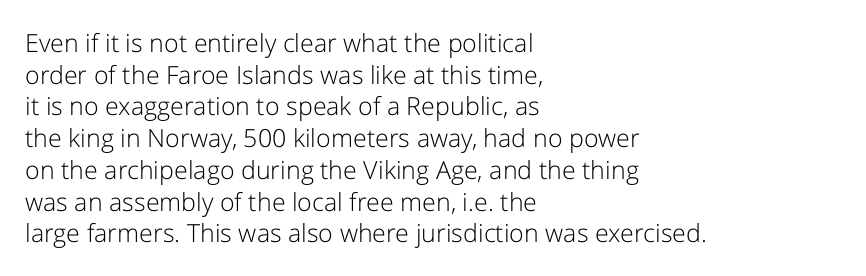
Q: Is the text bold? A: No.
Q: Is the text italic (slanted)? A: No, it is upright.
Q: Is the text underlined? A: No.
Q: How is the paragraph aligned? A: Left-aligned.
Q: Is the spacing between letters normal or unusually wide? A: Normal.
Q: Is the spacing between lines tight, normal or loose? A: Normal.
